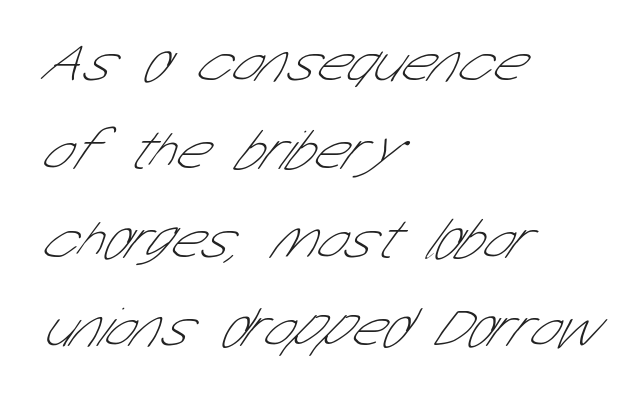
The image shows 57 px thin, condensed sans-serif type; set left-aligned, normal line spacing (1.55x), normal letter spacing, not underlined; low stroke contrast and a medium x-height.
